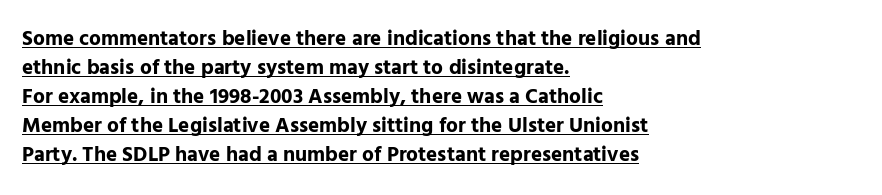
Q: Is the text bold? A: Yes.
Q: Is the text italic (slanted)? A: No, it is upright.
Q: Is the text underlined? A: Yes.
Q: How is the paragraph aligned? A: Left-aligned.
Q: Is the spacing between letters normal or unusually wide? A: Normal.
Q: Is the spacing between lines tight, normal or loose? A: Normal.
